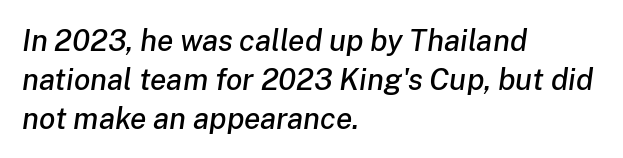
The image shows 30 px text type, italic (leaning right); set left-aligned, normal line spacing (1.3x), normal letter spacing, not underlined; low stroke contrast and a medium x-height.
